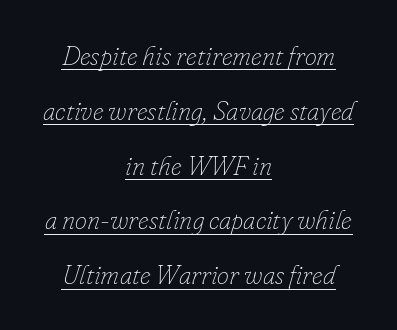
{"italic": "yes", "lean": "right", "slant_degrees": 16, "bold": "no", "underline": "yes", "align": "center", "line_spacing": "loose", "line_spacing_ratio": 2.03, "letter_spacing": "normal", "letter_spacing_em": 0.0, "glyph_px": 27}
